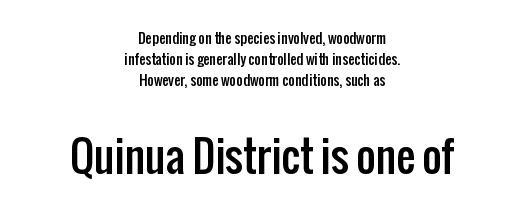
Q: Is the text italic (slanted)? A: No, it is upright.
Q: Is the typeface a serif or a sans-serif typeface? A: Sans-serif.
Q: Is the text underlined? A: No.
Q: How is the paragraph aligned? A: Centered.
Q: Is the spacing between letters normal or unusually wide? A: Normal.
Q: Is the spacing between lines tight, normal or loose? A: Normal.
Q: Which block of text is set in a larger size, the first (top) or the second (bottom)? A: The second (bottom) one.
Q: Width (condensed, normal, or wide)? A: Condensed.
Q: Stroke contrast? A: Low.
Q: x-height? A: Medium.
Q: Monospaced? A: No.
